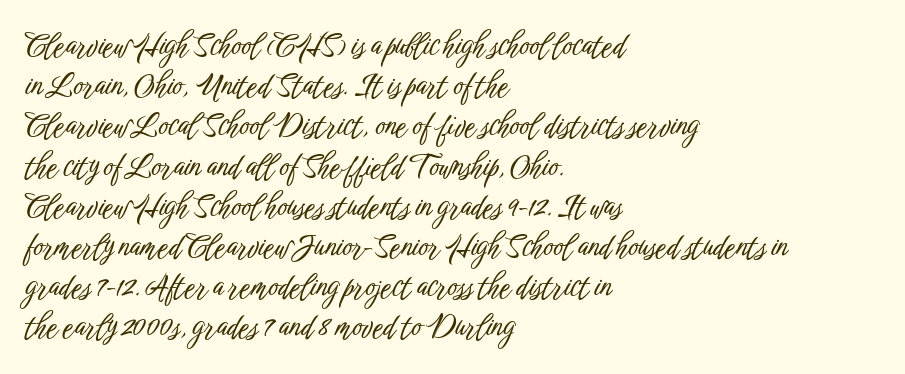
{"serif": "no", "width": "condensed", "stroke_contrast": "low", "x_height": "medium", "monospaced": "no", "underline": "no", "align": "left", "line_spacing": "normal", "line_spacing_ratio": 1.34, "letter_spacing": "normal", "letter_spacing_em": 0.0, "glyph_px": 30}
